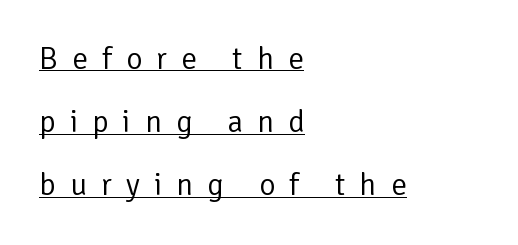
{"serif": "no", "italic": "no", "bold": "no", "weight": "regular", "width": "normal", "stroke_contrast": "low", "x_height": "medium", "monospaced": "no", "underline": "yes", "align": "left", "line_spacing": "loose", "line_spacing_ratio": 2.04, "letter_spacing": "wide", "letter_spacing_em": 0.46, "glyph_px": 31}
